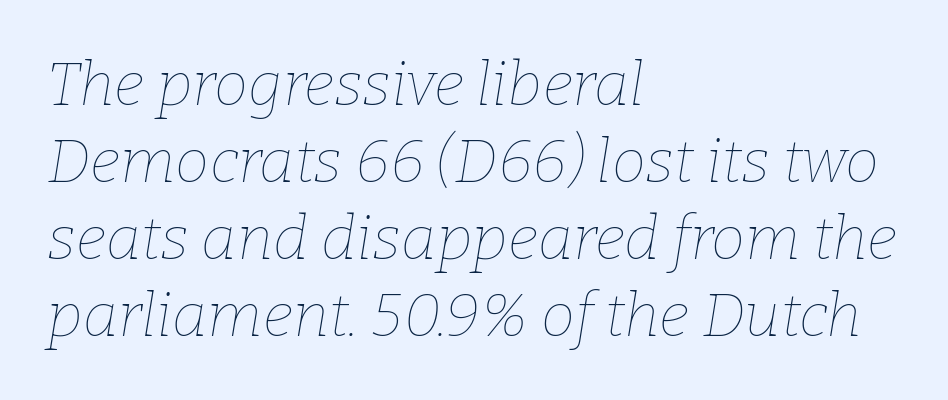
{"italic": "yes", "lean": "right", "slant_degrees": 9, "bold": "no", "weight": "thin", "width": "normal", "stroke_contrast": "low", "x_height": "medium", "monospaced": "no", "underline": "no", "align": "left", "line_spacing": "normal", "line_spacing_ratio": 1.26, "letter_spacing": "normal", "letter_spacing_em": 0.0, "glyph_px": 61}
